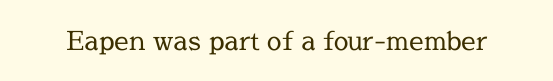
Q: Is the text bold? A: No.
Q: Is the text italic (slanted)? A: No, it is upright.
Q: Is the text underlined? A: No.
Q: Is the spacing between letters normal or unusually wide? A: Normal.
